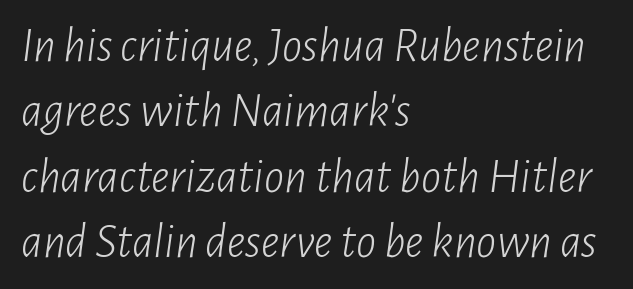
Q: Is the text bold? A: No.
Q: Is the text italic (slanted)? A: Yes, it leans right by about 7 degrees.
Q: Is the text underlined? A: No.
Q: How is the paragraph aligned? A: Left-aligned.
Q: Is the spacing between letters normal or unusually wide? A: Normal.
Q: Is the spacing between lines tight, normal or loose? A: Normal.
Q: Width (condensed, normal, or wide)? A: Condensed.
Q: Stroke contrast? A: Low.
Q: x-height? A: Medium.
Q: Monospaced? A: No.
